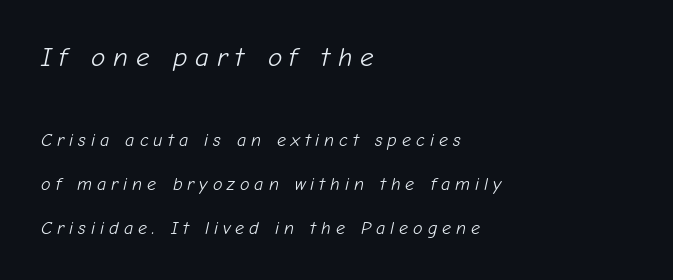
The image shows 27 px text type, italic (leaning right); set left-aligned, loose line spacing (2.45x), unusually wide letter spacing (+0.28 em), not underlined; the first (top) block is 1.5x larger.
